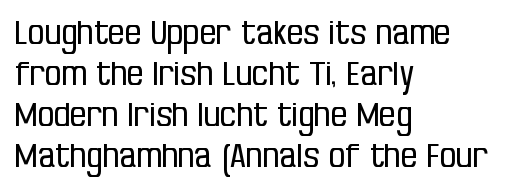
{"serif": "no", "italic": "no", "bold": "no", "weight": "regular", "width": "condensed", "stroke_contrast": "low", "x_height": "large", "monospaced": "no", "underline": "no", "align": "left", "line_spacing_ratio": 1.24, "letter_spacing": "normal", "letter_spacing_em": 0.0, "glyph_px": 33}
